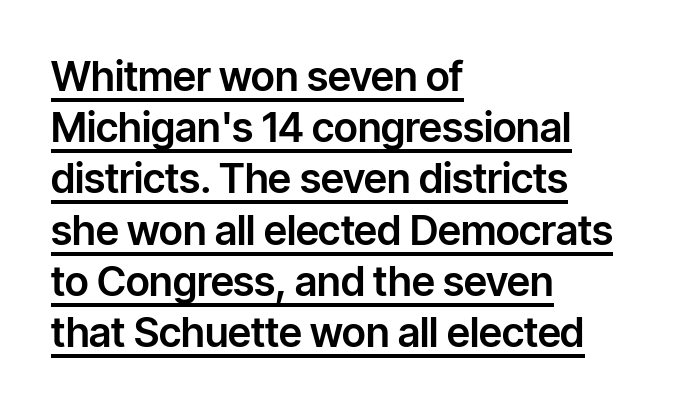
{"serif": "no", "italic": "no", "width": "normal", "stroke_contrast": "low", "x_height": "medium", "monospaced": "no", "underline": "yes", "align": "left", "line_spacing": "normal", "line_spacing_ratio": 1.25, "letter_spacing": "normal", "letter_spacing_em": 0.0, "glyph_px": 41}
